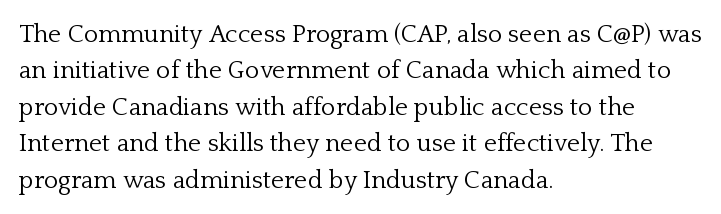
Q: Is the text bold? A: No.
Q: Is the text italic (slanted)? A: No, it is upright.
Q: Is the text underlined? A: No.
Q: How is the paragraph aligned? A: Left-aligned.
Q: Is the spacing between letters normal or unusually wide? A: Normal.
Q: Is the spacing between lines tight, normal or loose? A: Normal.
